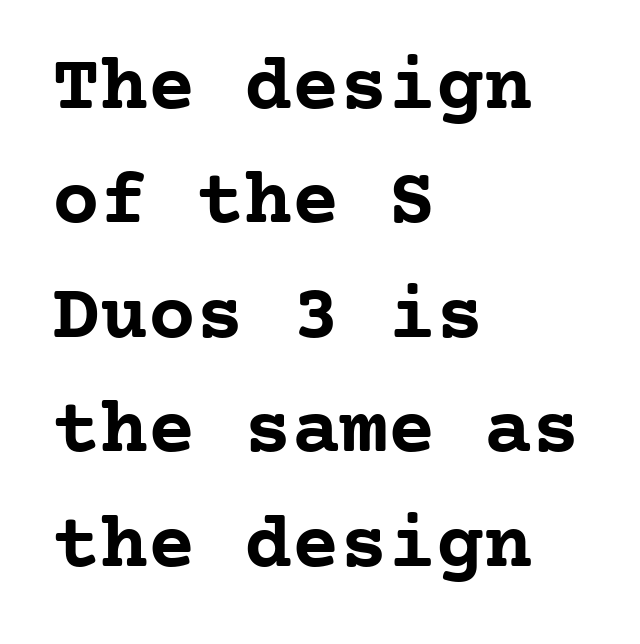
Q: Is the text bold? A: Yes.
Q: Is the text italic (slanted)? A: No, it is upright.
Q: Is the typeface a serif or a sans-serif typeface? A: Serif.
Q: Is the text underlined? A: No.
Q: How is the paragraph aligned? A: Left-aligned.
Q: Is the spacing between letters normal or unusually wide? A: Normal.
Q: Is the spacing between lines tight, normal or loose? A: Normal.
Q: Width (condensed, normal, or wide)? A: Normal.
Q: Stroke contrast? A: Low.
Q: x-height? A: Medium.
Q: Monospaced? A: Yes.
